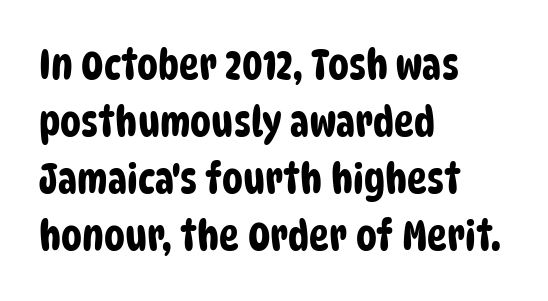
{"serif": "no", "width": "condensed", "stroke_contrast": "low", "x_height": "large", "monospaced": "no", "underline": "no", "align": "left", "line_spacing": "normal", "line_spacing_ratio": 1.36, "letter_spacing": "normal", "letter_spacing_em": 0.0, "glyph_px": 42}
